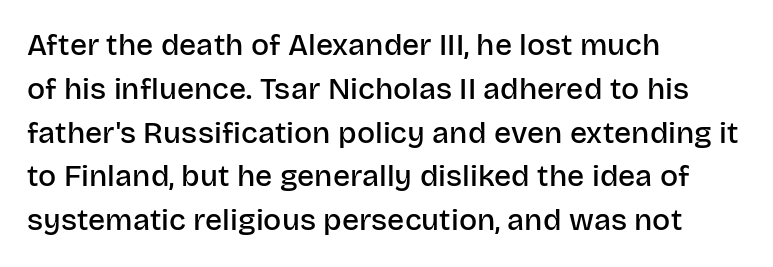
{"serif": "no", "italic": "no", "bold": "semi", "weight": "semibold", "width": "normal", "stroke_contrast": "low", "x_height": "large", "monospaced": "no", "underline": "no", "align": "left", "line_spacing": "normal", "line_spacing_ratio": 1.46, "letter_spacing": "normal", "letter_spacing_em": 0.0, "glyph_px": 30}
